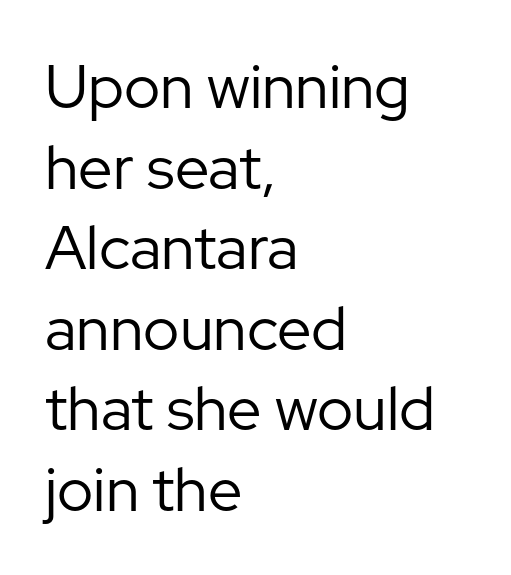
The image shows 61 px regular-weight sans-serif type, upright; set left-aligned, normal line spacing (1.32x), normal letter spacing, not underlined; low stroke contrast and a medium x-height.
